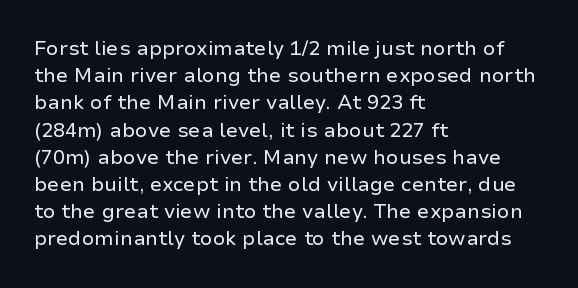
The image shows 20 px text type, upright; set left-aligned, normal line spacing (1.36x), normal letter spacing, not underlined.
